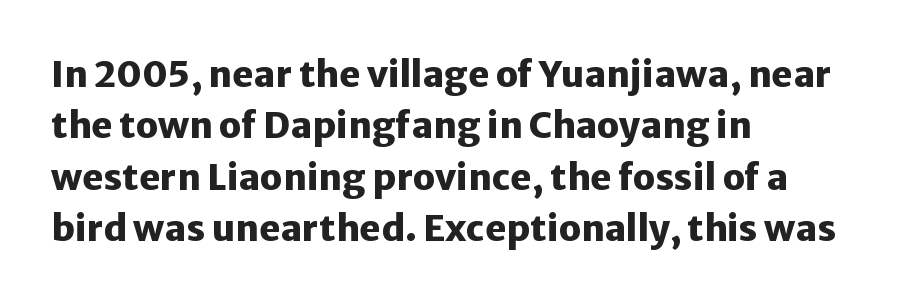
{"serif": "no", "italic": "no", "bold": "yes", "weight": "heavy", "width": "normal", "stroke_contrast": "low", "x_height": "medium", "monospaced": "no", "underline": "no", "align": "left", "line_spacing": "normal", "line_spacing_ratio": 1.43, "letter_spacing": "normal", "letter_spacing_em": 0.0, "glyph_px": 36}
